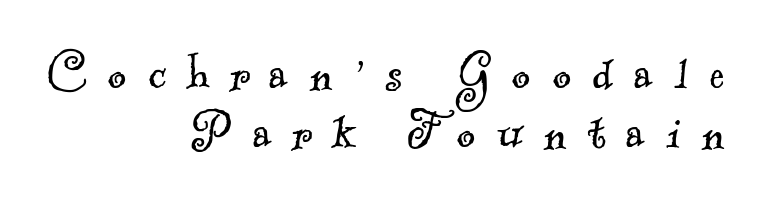
Regarding serifs, this sample has them. Is the block centered? No — it sits flush against the right margin. This rendering features lettering with no underline. Stems here are at most as thick as an everyday book face. Leading: reduced. Students, note that the glyphs here are deliberately spaced far apart.
